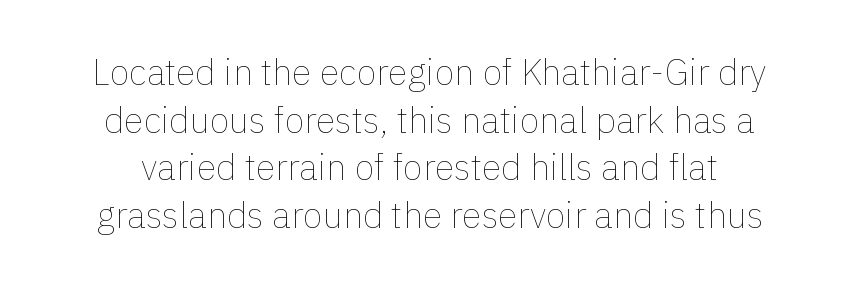
Rule under the text: the space is simply empty. In terms of posture, this sample is upright. This sample has the flowing, uneven cadence of proportional lettering. Does the leading feel generous? No, just average. This sample uses plain, unmodified letter spacing. The letterforms sit at book weight or below.
